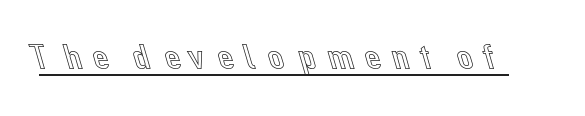
The image shows 37 px text type; set underlined; a medium x-height.
